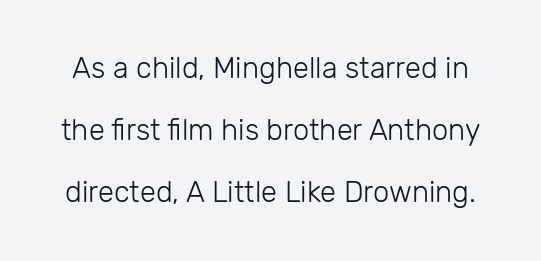
{"serif": "no", "italic": "no", "bold": "no", "weight": "light", "width": "normal", "stroke_contrast": "low", "x_height": "medium", "monospaced": "no", "underline": "no", "line_spacing": "loose", "line_spacing_ratio": 2.14, "letter_spacing": "normal", "letter_spacing_em": 0.0, "glyph_px": 29}
